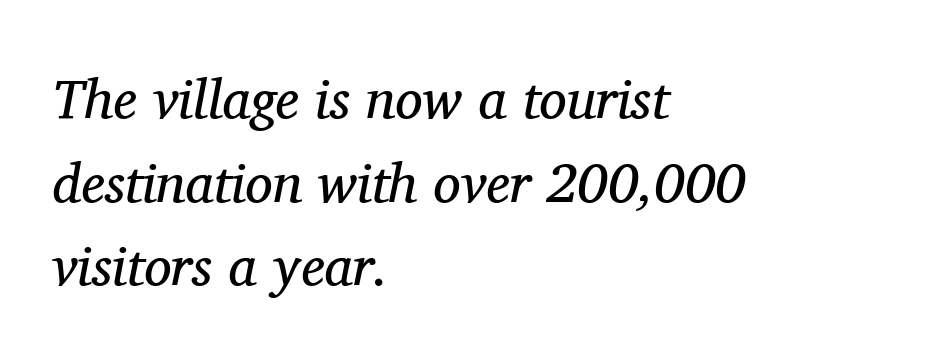
{"serif": "yes", "italic": "yes", "lean": "right", "slant_degrees": 11, "bold": "no", "weight": "regular", "width": "normal", "stroke_contrast": "medium", "x_height": "medium", "monospaced": "no", "underline": "no", "align": "left", "line_spacing": "normal", "line_spacing_ratio": 1.52, "letter_spacing": "normal", "letter_spacing_em": 0.0, "glyph_px": 55}
